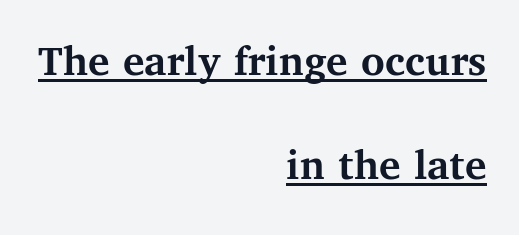
This is underlined copy, the kind a proofreader might mark for attention. This sample trades compactness for vertical openness between lines. The axis of the letterforms is exactly vertical. This sample has the flowing, uneven cadence of proportional lettering. Is the letter spacing exaggerated? No — it looks like the ordinary default.
